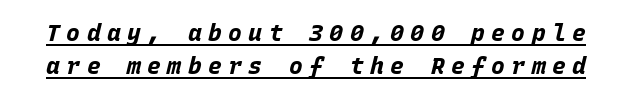
This block has exactly the height ordinary leading produces. Underline: present. The tracking jumps out immediately: characters are airy and widely separated. The glyphs have the mass of a bold cut.
